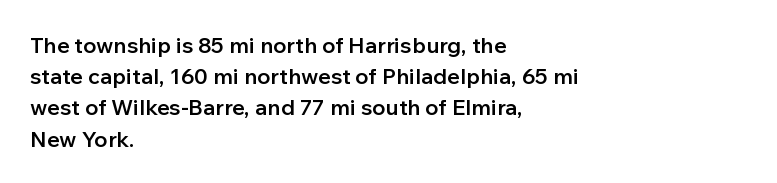
The image shows 22 px text type, upright; set left-aligned, normal line spacing (1.42x), normal letter spacing, not underlined.
